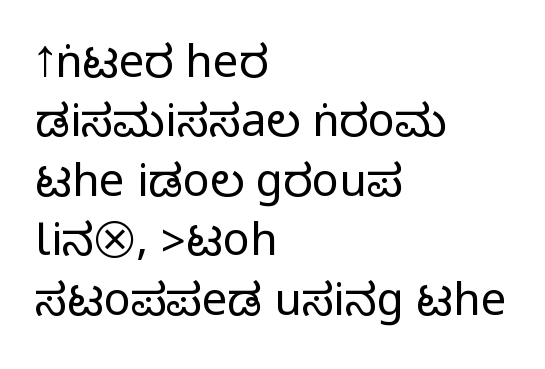
{"serif": "no", "italic": "no", "width": "condensed", "stroke_contrast": "medium", "monospaced": "no", "underline": "no", "align": "left", "line_spacing": "normal", "line_spacing_ratio": 1.32, "letter_spacing": "normal", "letter_spacing_em": 0.0, "glyph_px": 45}
